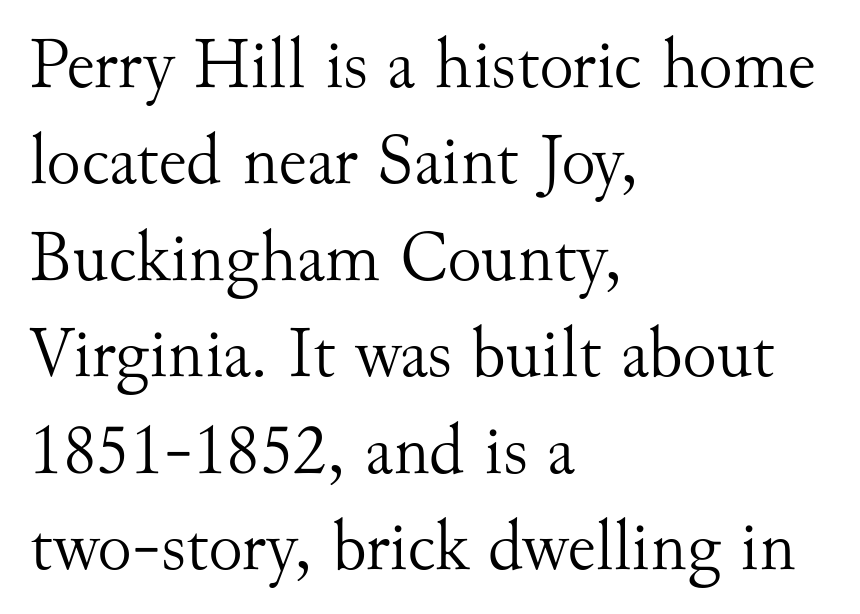
{"serif": "yes", "italic": "no", "bold": "no", "weight": "light", "width": "normal", "stroke_contrast": "medium", "x_height": "small", "monospaced": "no", "underline": "no", "align": "left", "line_spacing": "normal", "line_spacing_ratio": 1.34, "letter_spacing": "normal", "letter_spacing_em": 0.0, "glyph_px": 72}
